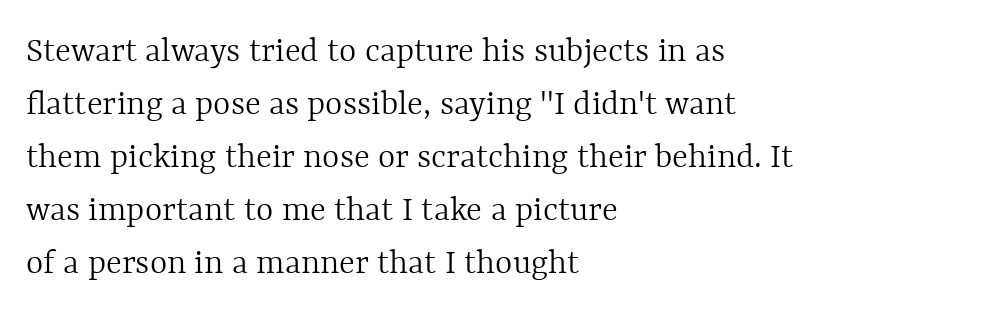
{"italic": "no", "bold": "no", "weight": "light", "width": "normal", "x_height": "medium", "monospaced": "no", "underline": "no", "align": "left", "line_spacing": "normal", "line_spacing_ratio": 1.43, "letter_spacing": "normal", "letter_spacing_em": 0.0, "glyph_px": 37}
